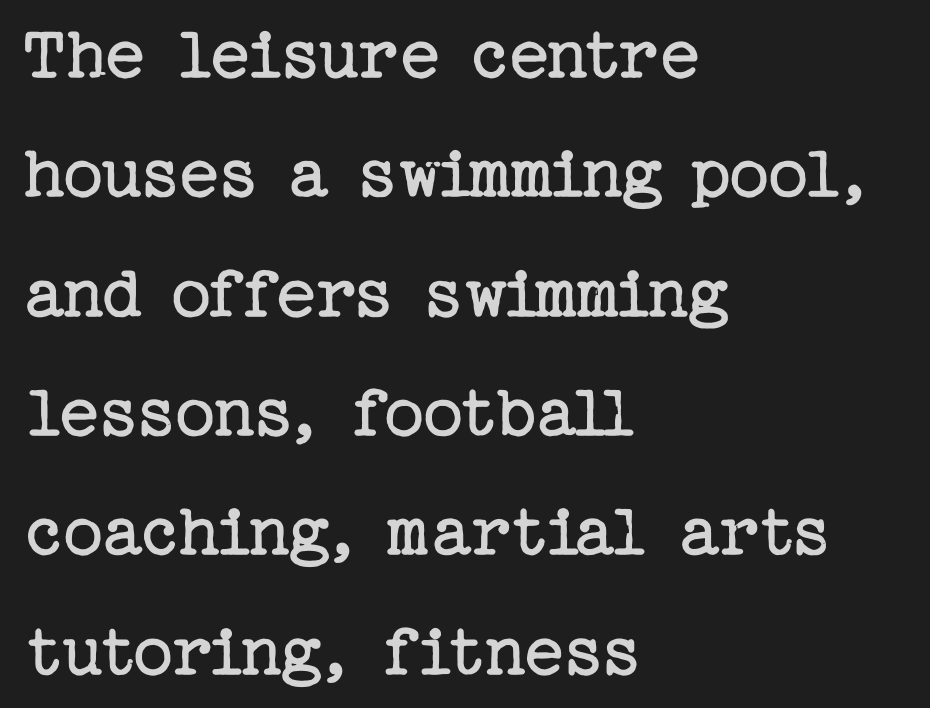
The image shows 78 px regular-weight serif type, upright; set left-aligned, normal line spacing (1.53x), normal letter spacing, not underlined; low stroke contrast and a medium x-height.
